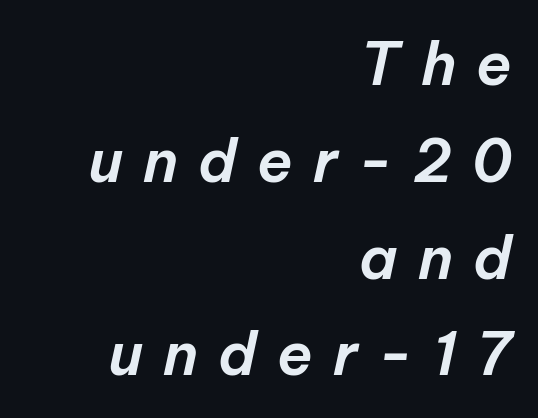
The image shows 59 px text type, italic (leaning right); set right-aligned, normal line spacing (1.64x), unusually wide letter spacing (+0.34 em), not underlined; low stroke contrast and a medium x-height.
